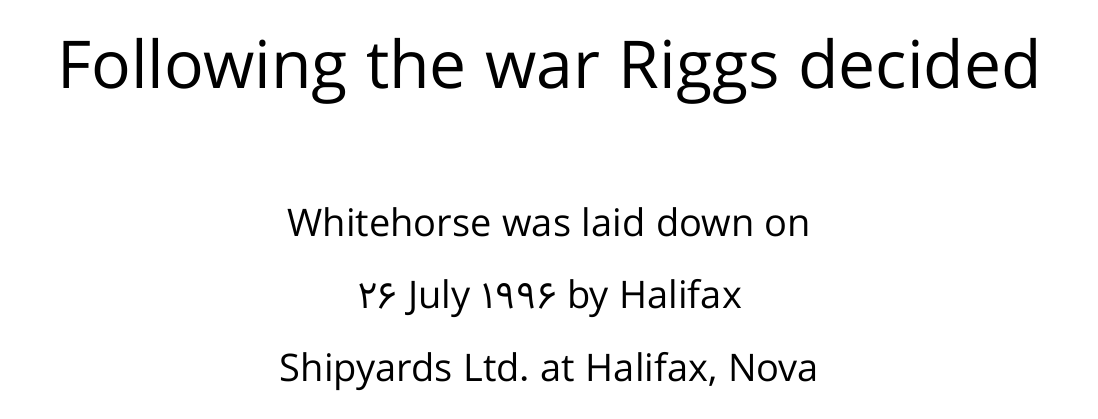
{"serif": "no", "italic": "no", "bold": "no", "weight": "regular", "width": "normal", "stroke_contrast": "low", "x_height": "medium", "monospaced": "no", "underline": "no", "align": "center", "line_spacing": "loose", "line_spacing_ratio": 1.9, "letter_spacing": "normal", "letter_spacing_em": 0.0, "larger_block": "first", "size_ratio": 1.74, "glyph_px": 66}
